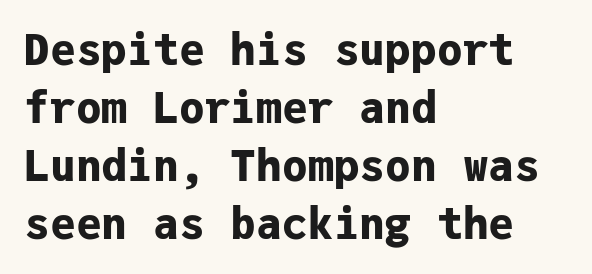
Q: Is the text bold? A: Yes.
Q: Is the text italic (slanted)? A: No, it is upright.
Q: Is the typeface a serif or a sans-serif typeface? A: Sans-serif.
Q: Is the text underlined? A: No.
Q: How is the paragraph aligned? A: Left-aligned.
Q: Is the spacing between letters normal or unusually wide? A: Normal.
Q: Is the spacing between lines tight, normal or loose? A: Normal.
Q: Width (condensed, normal, or wide)? A: Normal.
Q: Stroke contrast? A: Low.
Q: x-height? A: Medium.
Q: Monospaced? A: Yes.
